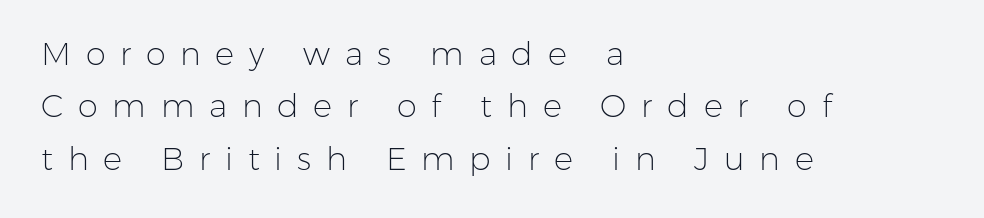
Classification — sans serif. The letters look calm and open, with moderate or lighter stems. Evenly set lines give the paragraph a standard silhouette. The compositor pushed each line to the left boundary. Do the characters align in a grid? No, the font is proportional. Rule under the text: the space is simply empty.
